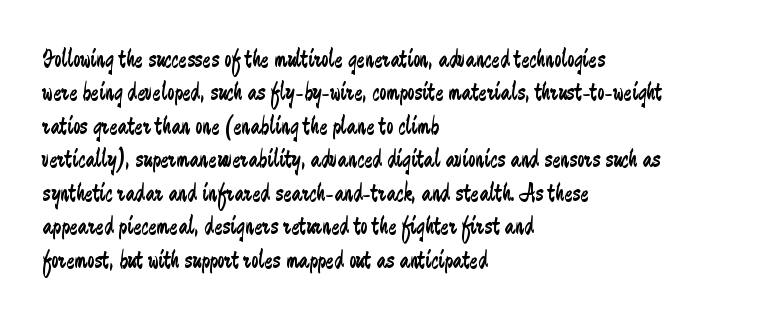
Clear beneath every line of the passage. Compared with typical paragraphs, the rows here are spaced about the same. The letters look calm and open, with moderate or lighter stems. Spacing between characters is what you'd get straight out of the box.
